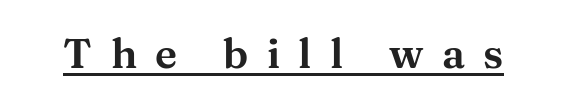
The image shows 41 px wide serif type, upright; set unusually wide letter spacing (+0.45 em), underlined; medium stroke contrast and a medium x-height.
